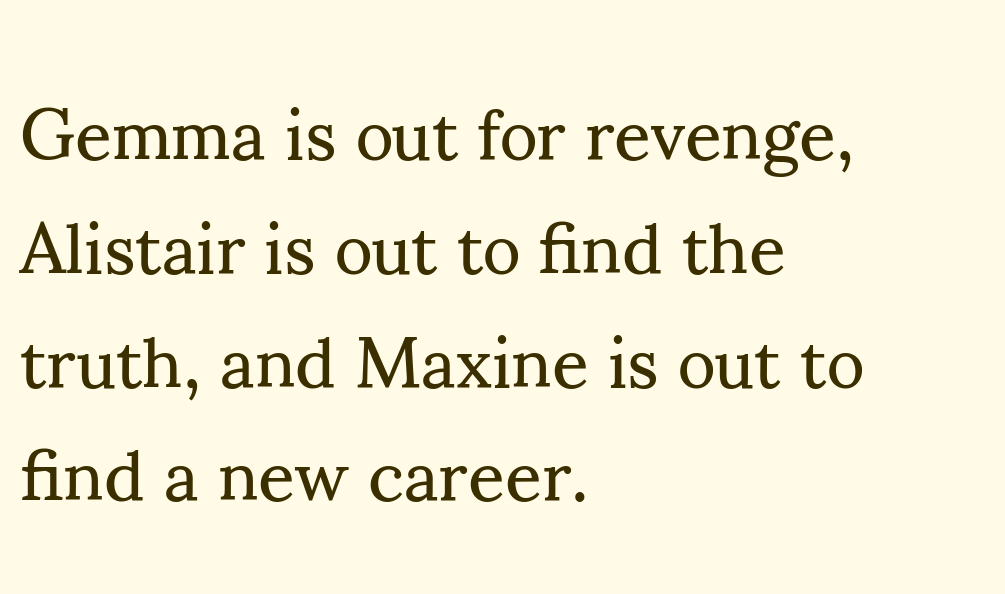
The image shows 72 px regular-weight serif type, upright; set left-aligned, normal line spacing (1.58x), normal letter spacing, not underlined; medium stroke contrast and a small x-height.
